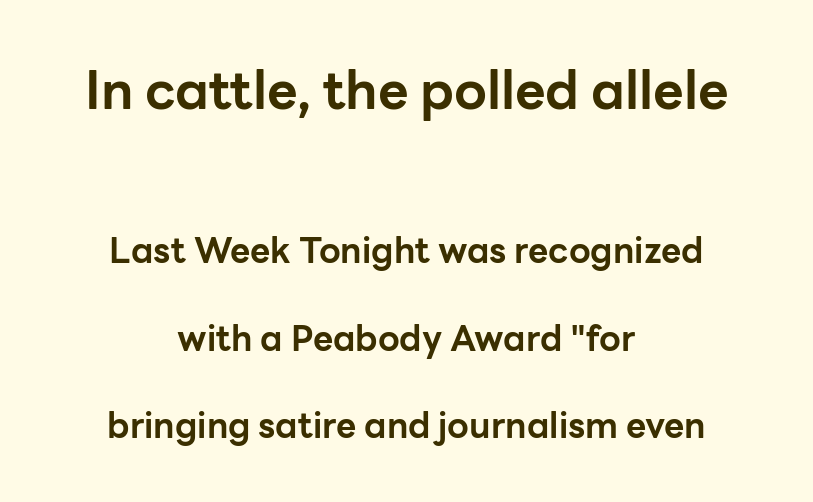
The letters advance in unequal steps, a hallmark of proportional type. Visually the block forms a symmetrical silhouette, jagged on both flanks. Rendered with straight, roman letterforms. What weight is shown? A full bold with thick strokes.
